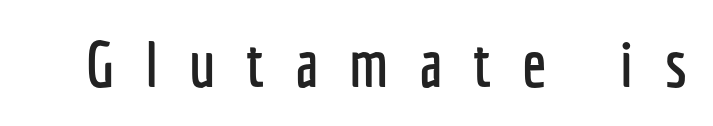
{"serif": "no", "italic": "no", "width": "condensed", "stroke_contrast": "low", "x_height": "medium", "monospaced": "no", "underline": "no", "letter_spacing": "wide", "letter_spacing_em": 0.48, "glyph_px": 64}
